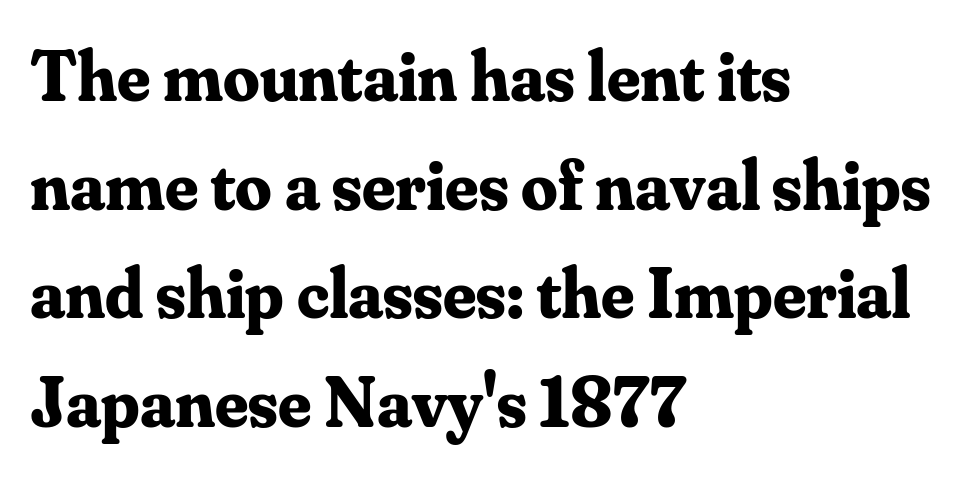
I'd call this a serif setting — the letters wear small feet. The line texture is even and compact thanks to regular tracking. Alignment: flush left. The rendering uses a bold face; every stroke is thick and dark. A normal amount of white space separates one row of letters from the next.
